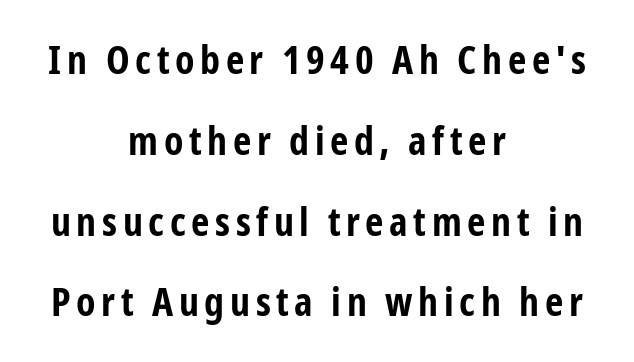
Q: Is the text bold? A: Yes.
Q: Is the text italic (slanted)? A: No, it is upright.
Q: Is the typeface a serif or a sans-serif typeface? A: Sans-serif.
Q: Is the text underlined? A: No.
Q: How is the paragraph aligned? A: Centered.
Q: Is the spacing between lines tight, normal or loose? A: Loose.
Q: Width (condensed, normal, or wide)? A: Condensed.
Q: Stroke contrast? A: Low.
Q: x-height? A: Medium.
Q: Monospaced? A: No.
